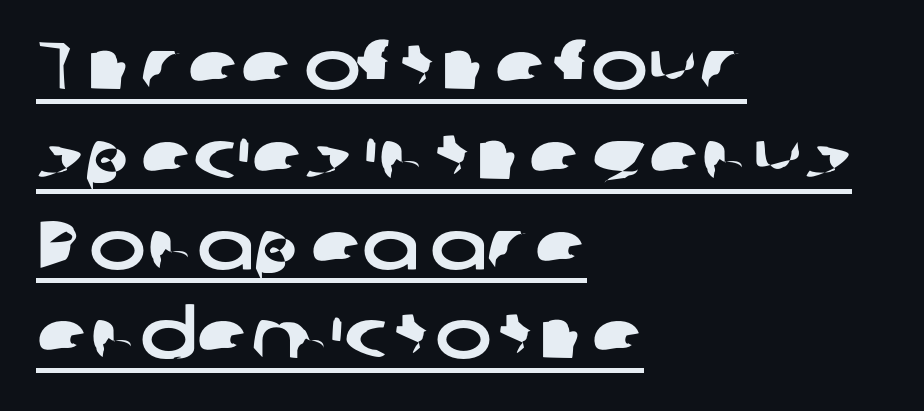
The image shows 68 px wide sans-serif type; set left-aligned, normal line spacing (1.32x), normal letter spacing, underlined; low stroke contrast and a medium x-height.
